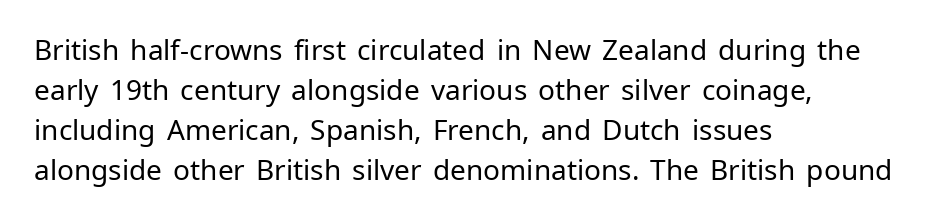
Typographically, this falls in the sans-serif category. Default kerning and tracking; the words read as compact shapes. Do the characters align in a grid? No, the font is proportional. Italic? Not at all — the glyphs are vertical. The cut favours lightness, reaching ordinary text weight at its darkest. Vertical spacing — default.
